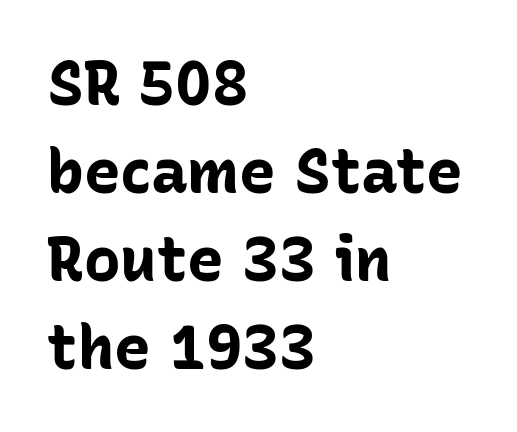
The image shows 61 px bold sans-serif type, upright; set left-aligned, normal line spacing (1.44x), normal letter spacing, not underlined; low stroke contrast and a medium x-height.
